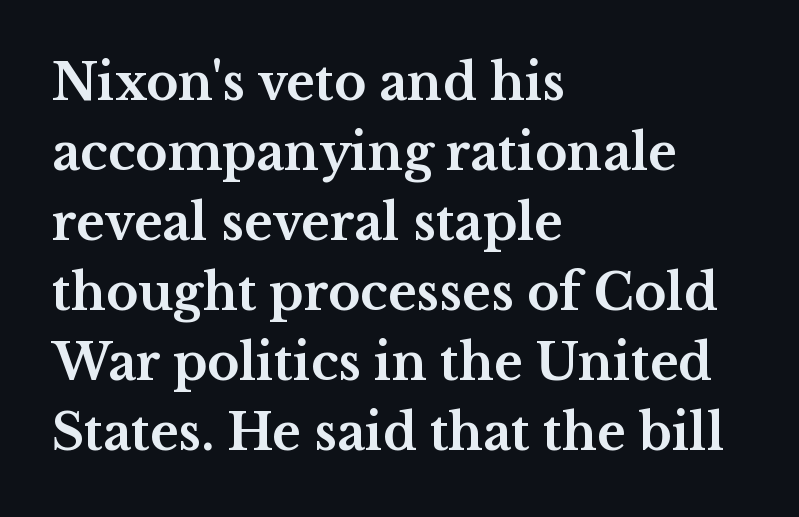
Q: Is the text bold? A: Yes.
Q: Is the text italic (slanted)? A: No, it is upright.
Q: Is the typeface a serif or a sans-serif typeface? A: Serif.
Q: Is the text underlined? A: No.
Q: How is the paragraph aligned? A: Left-aligned.
Q: Is the spacing between letters normal or unusually wide? A: Normal.
Q: Is the spacing between lines tight, normal or loose? A: Normal.
Q: Width (condensed, normal, or wide)? A: Wide.
Q: Stroke contrast? A: Medium.
Q: x-height? A: Medium.
Q: Monospaced? A: No.
